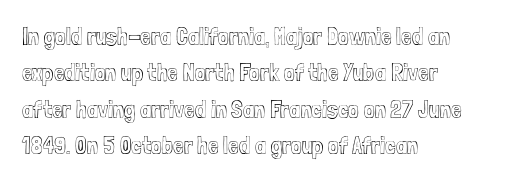
{"italic": "no", "underline": "no", "align": "left", "line_spacing": "normal", "line_spacing_ratio": 1.52, "letter_spacing": "normal", "letter_spacing_em": 0.0, "glyph_px": 24}
